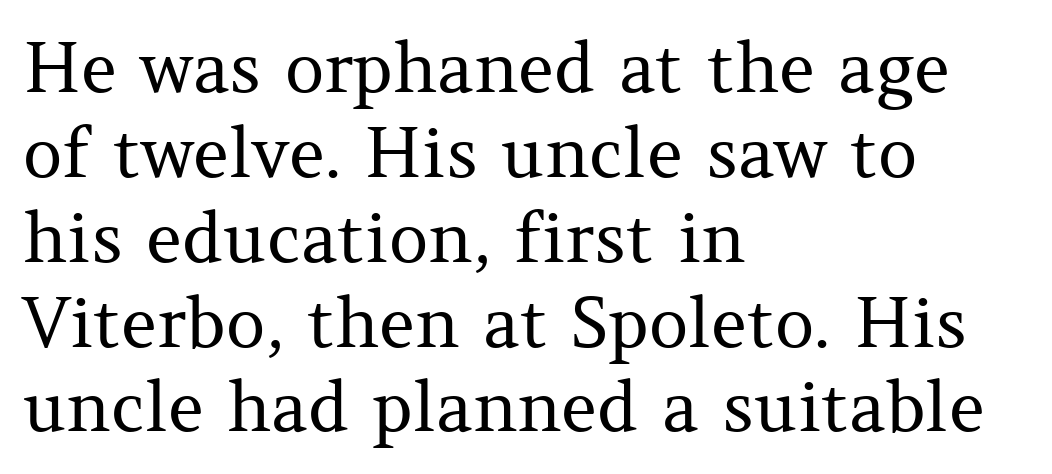
The image shows 69 px regular-weight serif type, upright; set left-aligned, line spacing 1.23x, normal letter spacing, not underlined; medium stroke contrast and a medium x-height.
